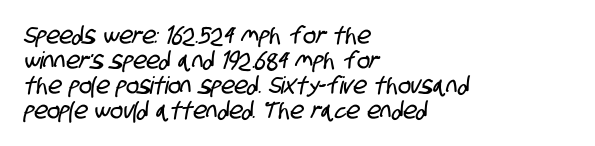
Left-aligned paragraph, ragged on the right. Observe the ordinary spacing: letters are neighbours, not strangers. The vertical gap from one line to the next is small. Nobody drew a line under any word here.
